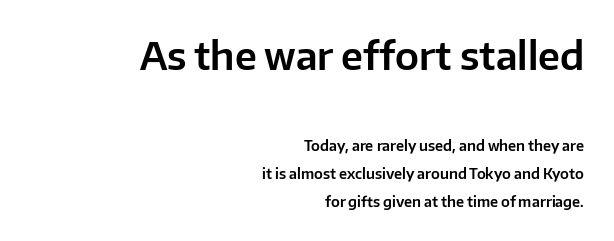
Designer's note — italics off, roman on. Baseline-to-baseline distance is far greater than the letter height. Large over small — that's the arrangement of the two blocks here. Are there feet on the stems? There aren't — it's a sans. Is the letter spacing exaggerated? No — it looks like the ordinary default.
